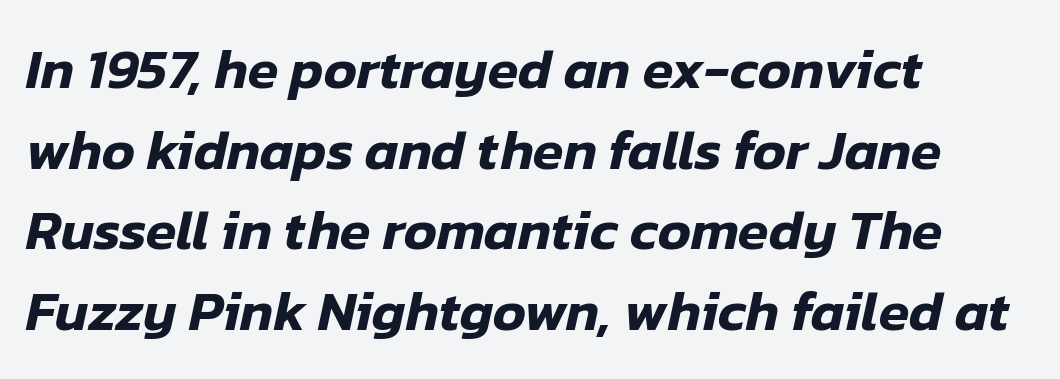
The image shows 56 px text type, italic (leaning right); set left-aligned, normal line spacing (1.44x), normal letter spacing, not underlined; low stroke contrast and a medium x-height.
